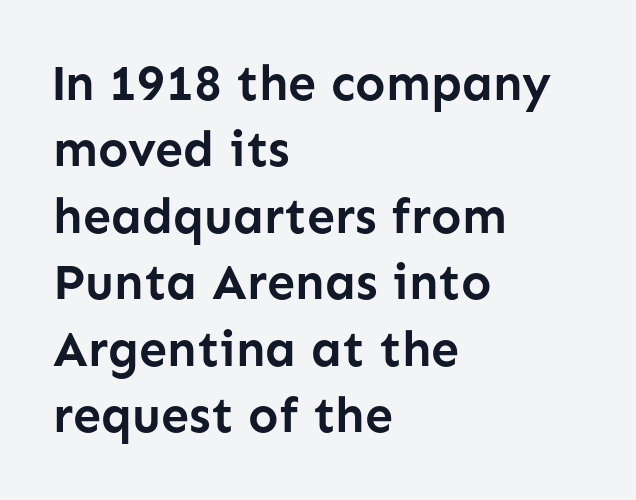
{"serif": "no", "italic": "no", "bold": "yes", "weight": "semibold", "width": "normal", "stroke_contrast": "low", "x_height": "medium", "monospaced": "no", "underline": "no", "align": "left", "line_spacing": "normal", "line_spacing_ratio": 1.33, "letter_spacing": "normal", "letter_spacing_em": 0.0, "glyph_px": 50}
